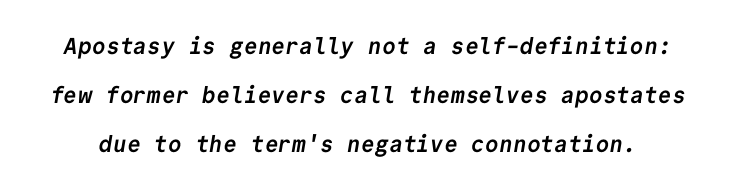
The image shows 23 px bold type; set loose line spacing (2.12x), normal letter spacing, not underlined.
